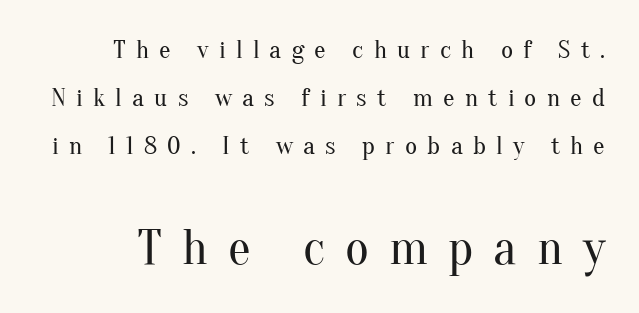
Type size steps up from the first block to the second. Quick note: not italic, upright. Examine the stroke ends and you'll spot serifs. No letter is thick-stroked: the sample isn't bold. A typesetter would call this proportional, since set widths differ per character. Plain, unruled lines of type.
